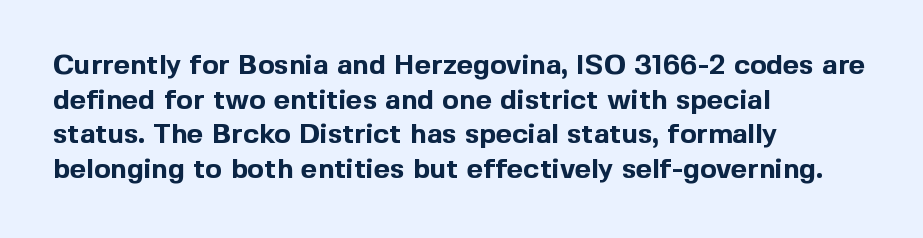
{"serif": "no", "italic": "no", "bold": "yes", "weight": "bold", "width": "normal", "x_height": "medium", "monospaced": "no", "underline": "no", "align": "left", "line_spacing_ratio": 1.24, "letter_spacing": "normal", "letter_spacing_em": 0.0, "glyph_px": 28}
